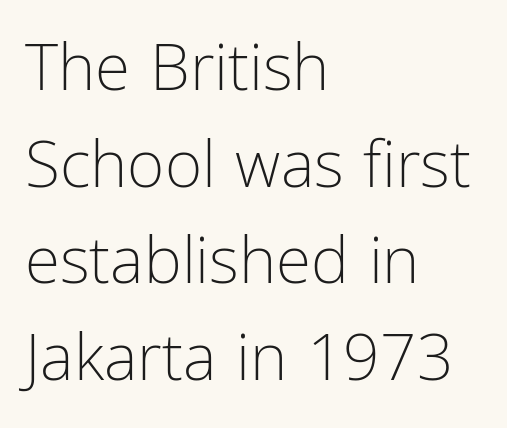
{"serif": "no", "italic": "no", "bold": "no", "weight": "light", "width": "condensed", "stroke_contrast": "low", "x_height": "medium", "monospaced": "no", "underline": "no", "align": "left", "line_spacing": "normal", "line_spacing_ratio": 1.51, "letter_spacing": "normal", "letter_spacing_em": 0.0, "glyph_px": 64}
